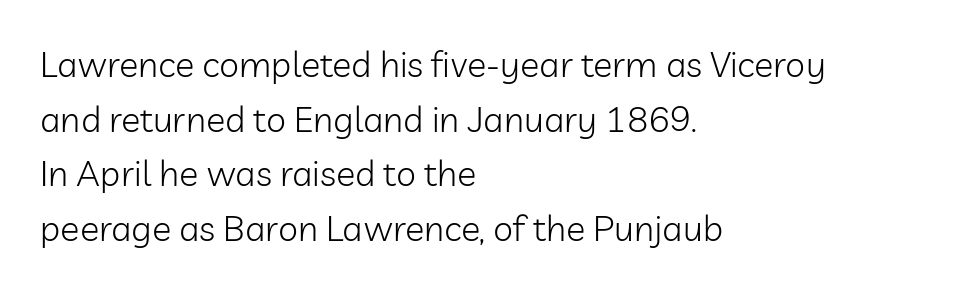
Q: Is the text bold? A: No.
Q: Is the text italic (slanted)? A: No, it is upright.
Q: Is the typeface a serif or a sans-serif typeface? A: Sans-serif.
Q: Is the text underlined? A: No.
Q: How is the paragraph aligned? A: Left-aligned.
Q: Is the spacing between letters normal or unusually wide? A: Normal.
Q: Is the spacing between lines tight, normal or loose? A: Normal.
Q: Width (condensed, normal, or wide)? A: Normal.
Q: Stroke contrast? A: Low.
Q: x-height? A: Medium.
Q: Monospaced? A: No.
